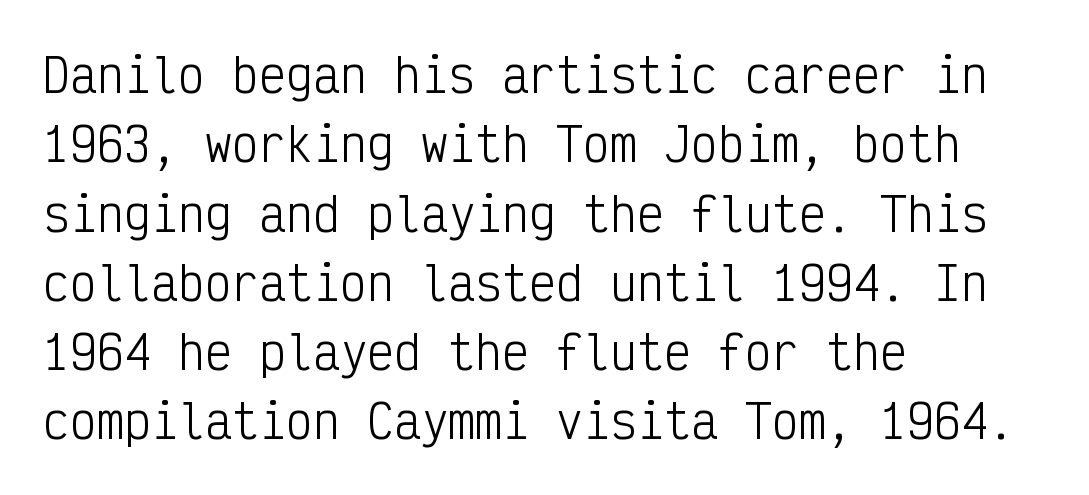
{"serif": "no", "italic": "no", "bold": "no", "weight": "light", "width": "condensed", "stroke_contrast": "low", "x_height": "medium", "monospaced": "yes", "underline": "no", "align": "left", "line_spacing": "normal", "line_spacing_ratio": 1.54, "letter_spacing": "normal", "letter_spacing_em": 0.0, "glyph_px": 45}
